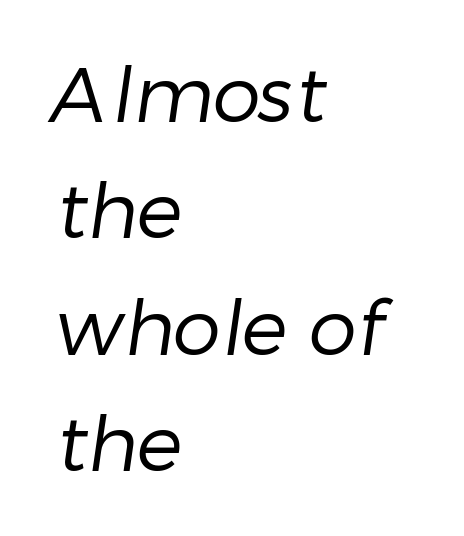
Q: Is the text bold? A: No.
Q: Is the typeface a serif or a sans-serif typeface? A: Sans-serif.
Q: Is the text underlined? A: No.
Q: How is the paragraph aligned? A: Left-aligned.
Q: Is the spacing between letters normal or unusually wide? A: Normal.
Q: Is the spacing between lines tight, normal or loose? A: Normal.
Q: Width (condensed, normal, or wide)? A: Normal.
Q: Stroke contrast? A: Low.
Q: x-height? A: Medium.
Q: Monospaced? A: No.
